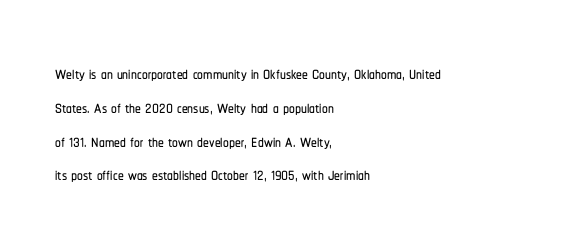
{"italic": "no", "underline": "no", "align": "left", "line_spacing": "normal", "line_spacing_ratio": 1.47, "letter_spacing": "normal", "letter_spacing_em": 0.0, "glyph_px": 23}
